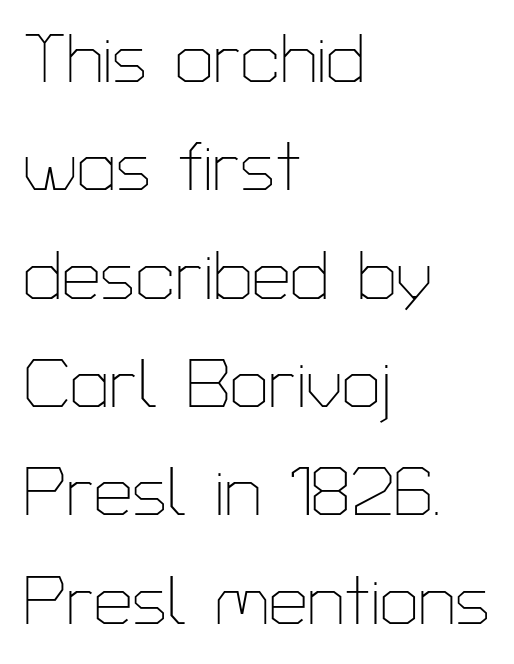
Q: Is the text bold? A: No.
Q: Is the text italic (slanted)? A: No, it is upright.
Q: Is the typeface a serif or a sans-serif typeface? A: Sans-serif.
Q: Is the text underlined? A: No.
Q: How is the paragraph aligned? A: Left-aligned.
Q: Is the spacing between letters normal or unusually wide? A: Normal.
Q: Is the spacing between lines tight, normal or loose? A: Normal.
Q: Width (condensed, normal, or wide)? A: Normal.
Q: Stroke contrast? A: Low.
Q: x-height? A: Medium.
Q: Monospaced? A: No.
